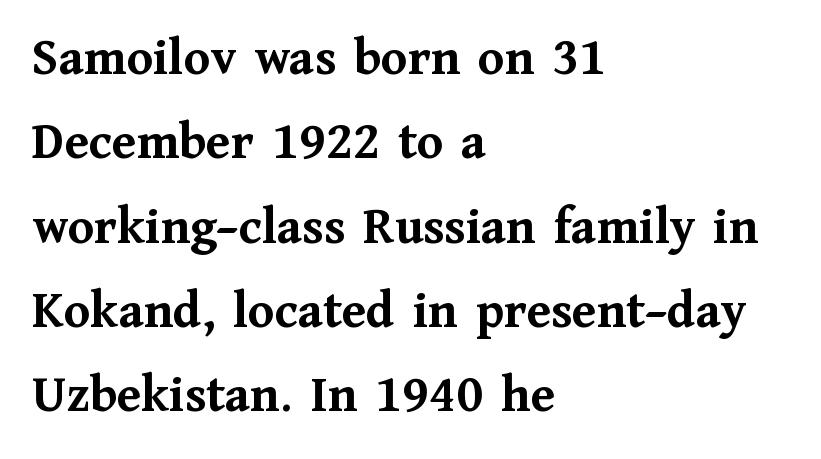
Q: Is the text bold? A: Yes.
Q: Is the text italic (slanted)? A: No, it is upright.
Q: Is the typeface a serif or a sans-serif typeface? A: Serif.
Q: Is the text underlined? A: No.
Q: How is the paragraph aligned? A: Left-aligned.
Q: Is the spacing between letters normal or unusually wide? A: Normal.
Q: Is the spacing between lines tight, normal or loose? A: Normal.
Q: Width (condensed, normal, or wide)? A: Normal.
Q: Stroke contrast? A: Medium.
Q: x-height? A: Medium.
Q: Monospaced? A: No.
